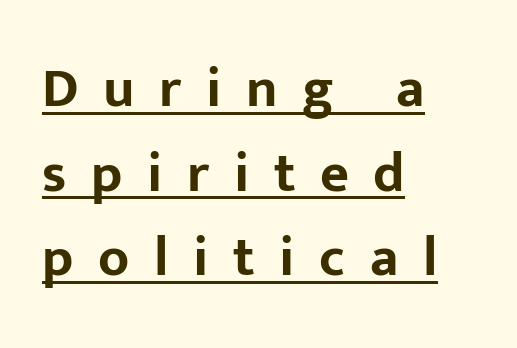
Compared with undecorated copy, this sample adds a rule below the words. The tracking jumps out immediately: characters are airy and widely separated. The text block is weighted toward the left margin, trailing off unevenly rightward. The leading is moderate, giving the passage an even texture.
